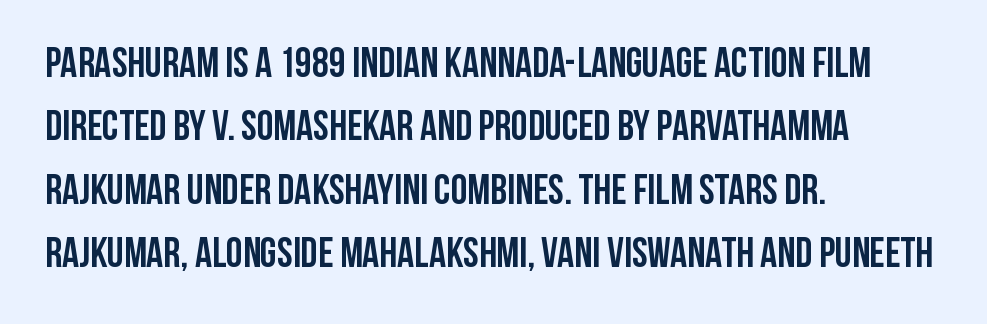
The image shows 42 px semibold, condensed sans-serif type, upright; set left-aligned, normal line spacing (1.51x), normal letter spacing, not underlined; low stroke contrast and a large x-height.
